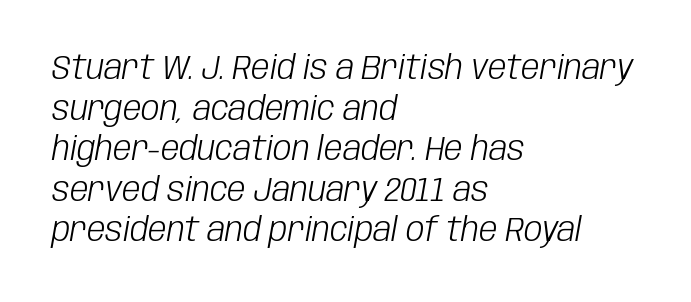
{"italic": "yes", "lean": "right", "slant_degrees": 10, "bold": "no", "weight": "light", "width": "condensed", "stroke_contrast": "low", "x_height": "large", "monospaced": "no", "underline": "no", "align": "left", "line_spacing_ratio": 1.23, "letter_spacing": "normal", "letter_spacing_em": 0.0, "glyph_px": 33}
